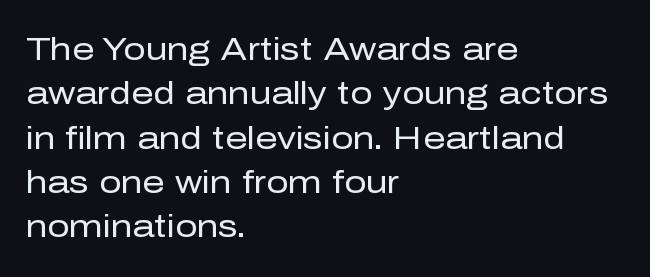
This rendering employs a face without finishing strokes, i.e., a sans-serif. The foot of each line stays bare and open. Each letter keeps its own natural width here, so spacing adapts to shape. Students, note that the glyphs here touch the page at normal intervals. The weight tops out at a normal text grade. Leading matches the norm, producing a regular column.
